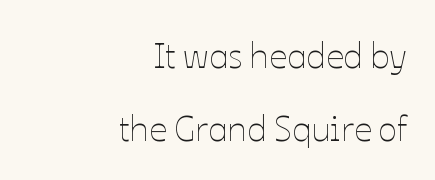
Q: Is the text bold? A: No.
Q: Is the text italic (slanted)? A: No, it is upright.
Q: Is the text underlined? A: No.
Q: How is the paragraph aligned? A: Right-aligned.
Q: Is the spacing between letters normal or unusually wide? A: Normal.
Q: Is the spacing between lines tight, normal or loose? A: Loose.
Q: Width (condensed, normal, or wide)? A: Normal.
Q: Stroke contrast? A: Low.
Q: x-height? A: Medium.
Q: Monospaced? A: No.
